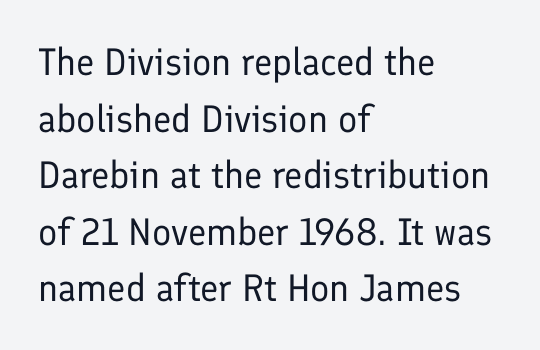
The passage shown is typed in a proportional face where columns would drift. Leftover space on each line is placed entirely after the last word. Is this a heavy cut? Hardly; it is regular or lighter. The baseline area is clear. No italicization has been applied; the sample stays upright. The glyphs in this specimen are sans serif.
